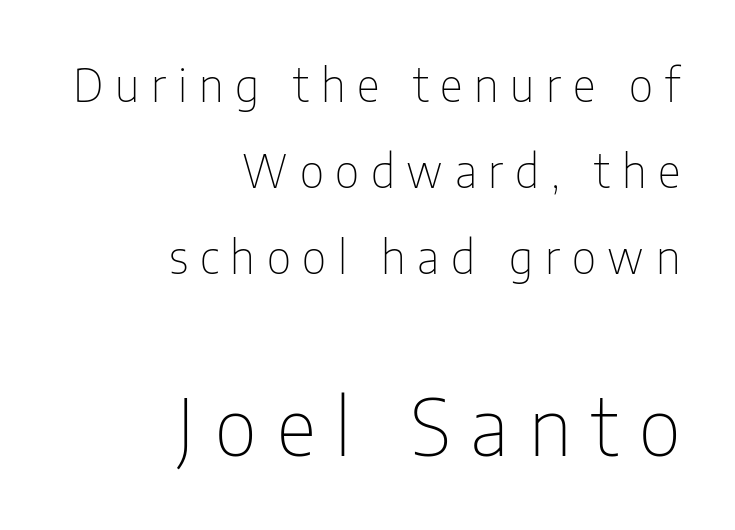
Q: Is the text bold? A: No.
Q: Is the text italic (slanted)? A: No, it is upright.
Q: Is the typeface a serif or a sans-serif typeface? A: Sans-serif.
Q: Is the text underlined? A: No.
Q: How is the paragraph aligned? A: Right-aligned.
Q: Is the spacing between letters normal or unusually wide? A: Unusually wide.
Q: Is the spacing between lines tight, normal or loose? A: Loose.
Q: Which block of text is set in a larger size, the first (top) or the second (bottom)? A: The second (bottom) one.
Q: Width (condensed, normal, or wide)? A: Condensed.
Q: Stroke contrast? A: Low.
Q: x-height? A: Medium.
Q: Monospaced? A: No.
